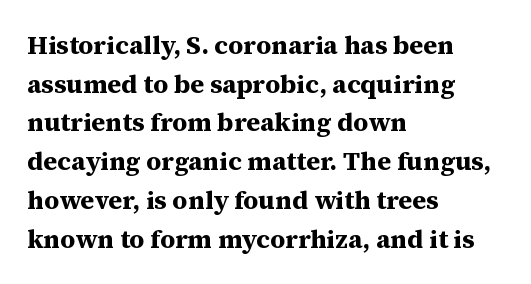
Leading: standard. Glyph-to-glyph distance matches everyday printed text. The face used here has the dense, thick strokes of a bold. These lines stack with their left ends in a neat column.
